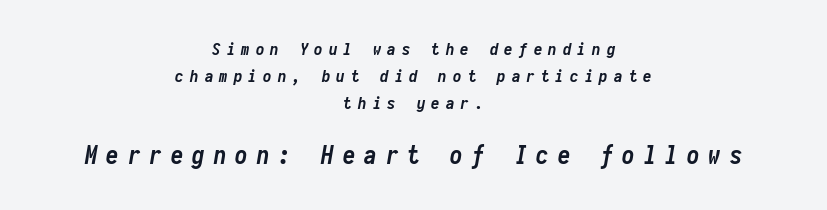
Students, note that the glyphs here are deliberately spaced far apart. The letters are bold, with thick, heavy strokes. This sample keeps an unexceptional amount of space between lines. Clear beneath every line of the passage. Layout note: lines centered.
